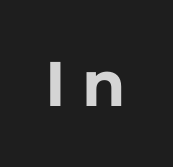
What stands out about the letter spacing? Its width — letters are far apart. Unlike italic type, these characters show no tilt at all. Descenders are the only things crossing below the line. The font is running at its bold setting.
